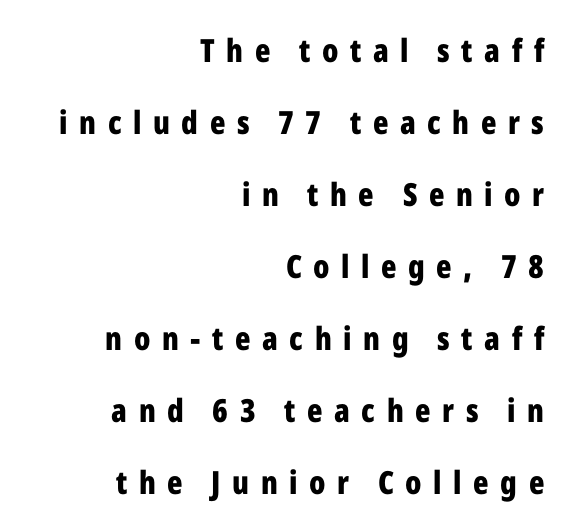
Q: Is the text bold? A: Yes.
Q: Is the text italic (slanted)? A: No, it is upright.
Q: Is the typeface a serif or a sans-serif typeface? A: Sans-serif.
Q: Is the text underlined? A: No.
Q: How is the paragraph aligned? A: Right-aligned.
Q: Is the spacing between letters normal or unusually wide? A: Unusually wide.
Q: Is the spacing between lines tight, normal or loose? A: Loose.
Q: Width (condensed, normal, or wide)? A: Condensed.
Q: Stroke contrast? A: Low.
Q: x-height? A: Medium.
Q: Monospaced? A: No.
